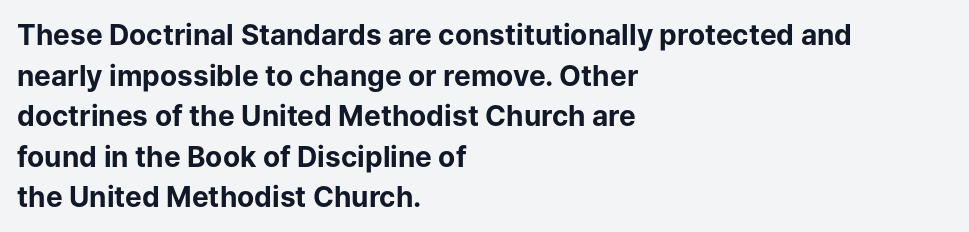
The image shows 28 px bold sans-serif type, upright; set left-aligned, normal line spacing (1.45x), normal letter spacing, not underlined; low stroke contrast and a medium x-height.
